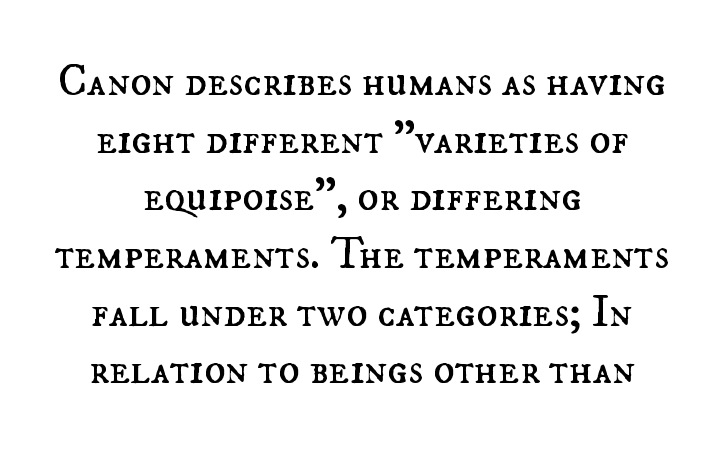
The image shows 44 px regular-weight type, upright; set centered, normal line spacing (1.31x), normal letter spacing, not underlined; medium stroke contrast and a small x-height.
